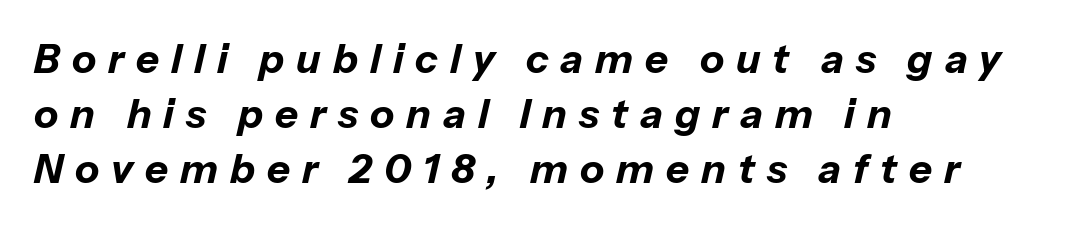
Q: Is the text bold? A: Yes.
Q: Is the text italic (slanted)? A: Yes, it leans right by about 13 degrees.
Q: Is the text underlined? A: No.
Q: How is the paragraph aligned? A: Left-aligned.
Q: Is the spacing between letters normal or unusually wide? A: Unusually wide.
Q: Is the spacing between lines tight, normal or loose? A: Normal.
Q: Width (condensed, normal, or wide)? A: Normal.
Q: Stroke contrast? A: Low.
Q: x-height? A: Medium.
Q: Monospaced? A: No.
